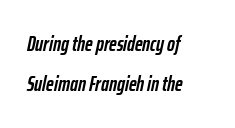
Q: Is the text bold? A: Yes.
Q: Is the text italic (slanted)? A: Yes, it leans right by about 12 degrees.
Q: Is the text underlined? A: No.
Q: How is the paragraph aligned? A: Left-aligned.
Q: Is the spacing between letters normal or unusually wide? A: Normal.
Q: Is the spacing between lines tight, normal or loose? A: Loose.
